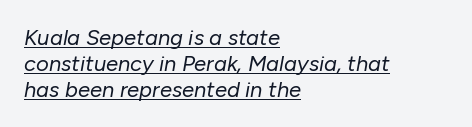
{"italic": "yes", "lean": "right", "slant_degrees": 10, "bold": "no", "underline": "yes", "align": "left", "line_spacing_ratio": 1.18, "letter_spacing": "normal", "letter_spacing_em": 0.0, "glyph_px": 22}
